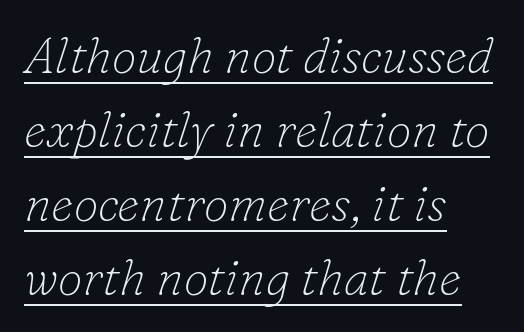
Q: Is the text bold? A: No.
Q: Is the text italic (slanted)? A: Yes, it leans right by about 16 degrees.
Q: Is the typeface a serif or a sans-serif typeface? A: Serif.
Q: Is the text underlined? A: Yes.
Q: How is the paragraph aligned? A: Left-aligned.
Q: Is the spacing between letters normal or unusually wide? A: Normal.
Q: Is the spacing between lines tight, normal or loose? A: Normal.
Q: Width (condensed, normal, or wide)? A: Normal.
Q: Stroke contrast? A: Low.
Q: x-height? A: Small.
Q: Monospaced? A: No.
